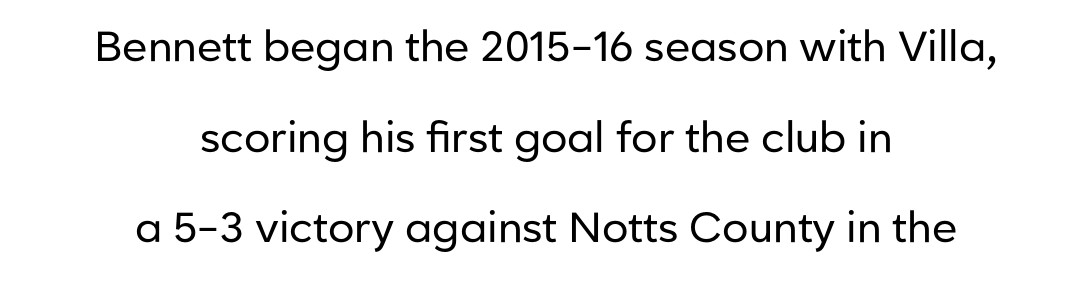
Q: Is the text bold? A: No.
Q: Is the text italic (slanted)? A: No, it is upright.
Q: Is the typeface a serif or a sans-serif typeface? A: Sans-serif.
Q: Is the text underlined? A: No.
Q: How is the paragraph aligned? A: Centered.
Q: Is the spacing between letters normal or unusually wide? A: Normal.
Q: Is the spacing between lines tight, normal or loose? A: Loose.
Q: Width (condensed, normal, or wide)? A: Normal.
Q: Stroke contrast? A: Low.
Q: x-height? A: Medium.
Q: Monospaced? A: No.
